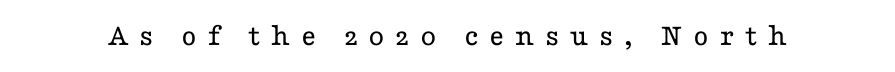
{"serif": "yes", "italic": "no", "bold": "no", "weight": "regular", "width": "wide", "stroke_contrast": "low", "x_height": "medium", "monospaced": "no", "underline": "no", "letter_spacing": "wide", "letter_spacing_em": 0.33, "glyph_px": 32}
